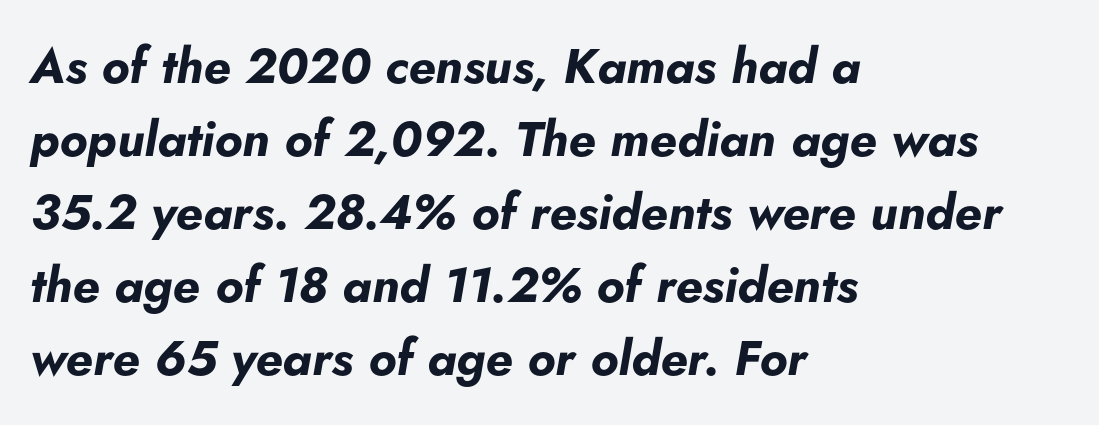
{"italic": "yes", "lean": "right", "slant_degrees": 5, "bold": "yes", "weight": "bold", "width": "normal", "stroke_contrast": "low", "x_height": "small", "monospaced": "no", "underline": "no", "align": "left", "line_spacing": "normal", "line_spacing_ratio": 1.49, "letter_spacing": "normal", "letter_spacing_em": 0.0, "glyph_px": 49}
